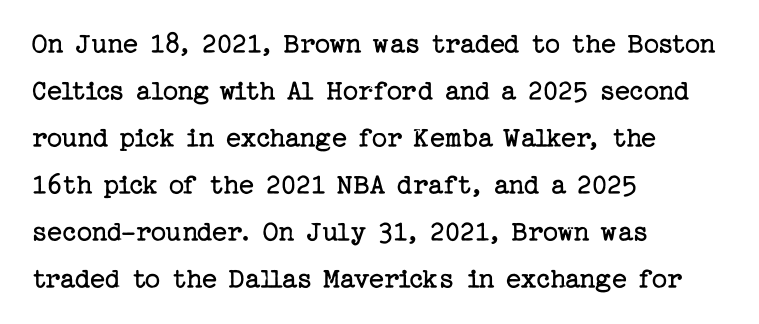
The image shows 30 px regular-weight serif type, upright; set left-aligned, normal line spacing (1.57x), normal letter spacing, not underlined; low stroke contrast and a medium x-height.
